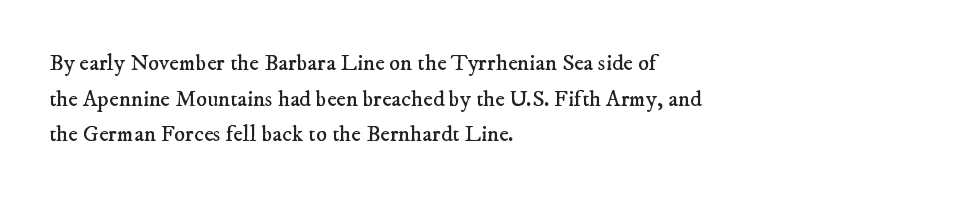
Which margin do the lines hug? The left one — the right edge is uneven. What stands out about the letter spacing? Nothing — it is the standard amount. One glance says typical: line gaps are just what's usual. Check under the words: just untouched page. Weight class: somewhere from thin through regular.
